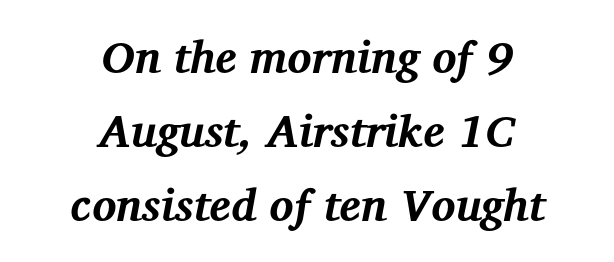
Q: Is the text bold? A: Yes.
Q: Is the text italic (slanted)? A: Yes, it leans right by about 12 degrees.
Q: Is the typeface a serif or a sans-serif typeface? A: Serif.
Q: Is the text underlined? A: No.
Q: How is the paragraph aligned? A: Centered.
Q: Is the spacing between letters normal or unusually wide? A: Normal.
Q: Is the spacing between lines tight, normal or loose? A: Normal.
Q: Width (condensed, normal, or wide)? A: Normal.
Q: Stroke contrast? A: Medium.
Q: x-height? A: Medium.
Q: Monospaced? A: No.
